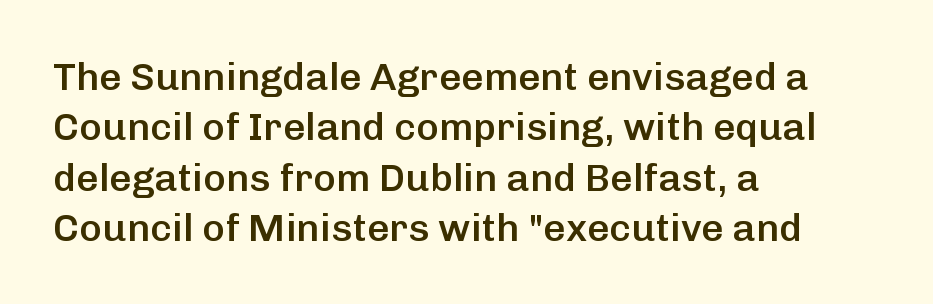
The image shows 39 px semibold sans-serif type, upright; set left-aligned, normal line spacing (1.29x), normal letter spacing, not underlined; low stroke contrast and a medium x-height.
